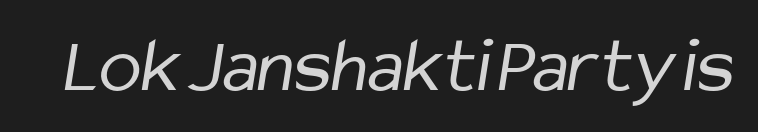
Do the characters align in a grid? No, the font is proportional. This is sans-serif lettering, the kind often seen on screens and signage. Tracking here is standard; glyphs follow each other at the usual distance. Ink coverage per letter is moderate at most.
